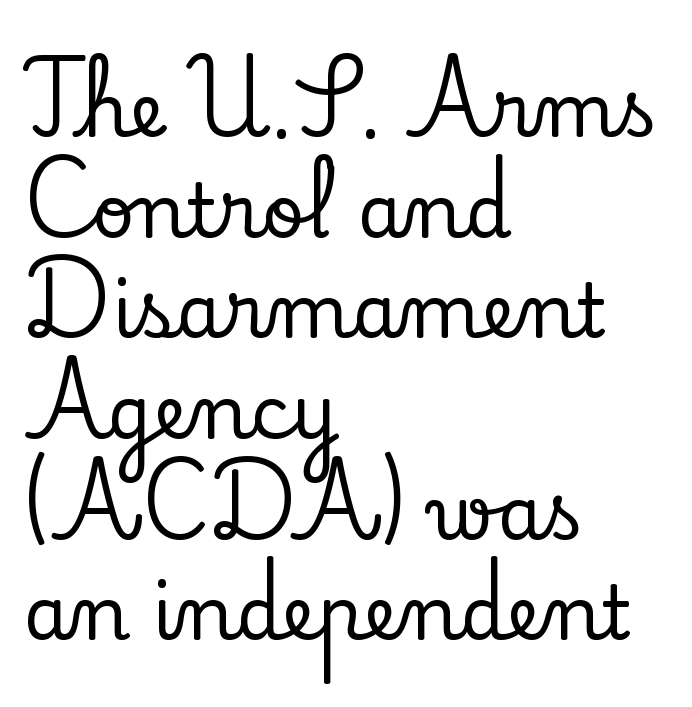
The image shows 74 px serif type, upright; set left-aligned, normal line spacing (1.36x), normal letter spacing, not underlined; low stroke contrast and a small x-height.
